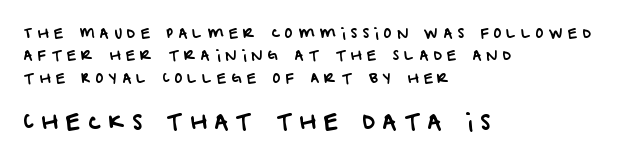
Here the second block reads like a headline and the first like body copy. Words float on clear page, feet unadorned. A typesetter would call this heavily tracked-out type. Is there much room between lines? A standard amount, neither cramped nor airy. Line starts are locked; line ends wander.
